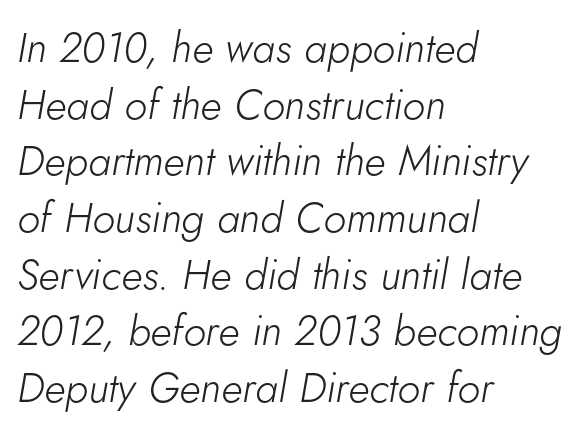
The image shows 42 px light type, italic (leaning right); set left-aligned, normal line spacing (1.35x), normal letter spacing, not underlined; low stroke contrast and a small x-height.
